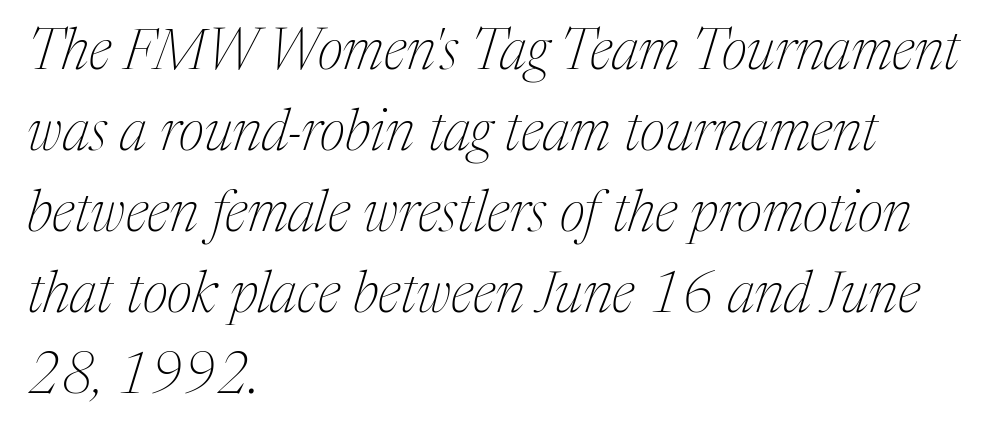
The image shows 57 px thin serif type, italic (leaning right); set left-aligned, normal line spacing (1.42x), normal letter spacing, not underlined; medium stroke contrast and a medium x-height.
